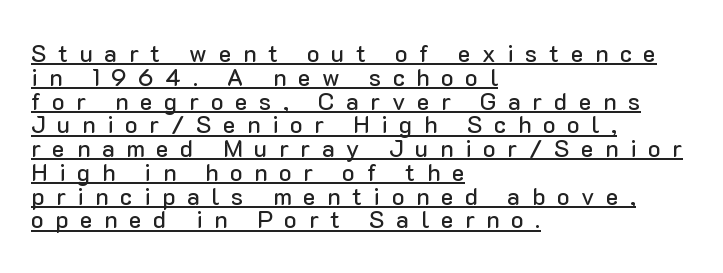
In terms of posture, this sample is upright. The sample's only ornament is a line tracing under the words. The letters are spread apart with noticeably loose tracking. Regarding leading, the lines here are crowded together.
